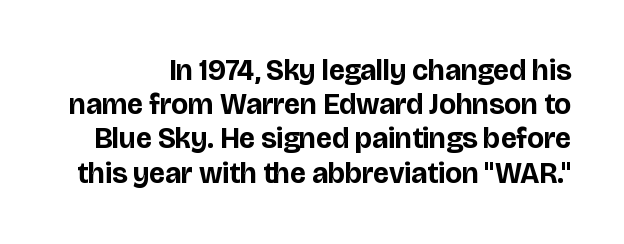
{"serif": "no", "italic": "no", "bold": "yes", "weight": "bold", "width": "normal", "stroke_contrast": "low", "x_height": "large", "monospaced": "no", "underline": "no", "line_spacing_ratio": 1.18, "letter_spacing": "normal", "letter_spacing_em": 0.0, "glyph_px": 29}
